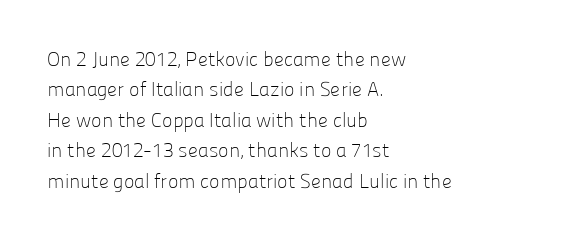
The image shows 20 px text type, upright; set left-aligned, normal line spacing (1.52x), normal letter spacing, not underlined.
